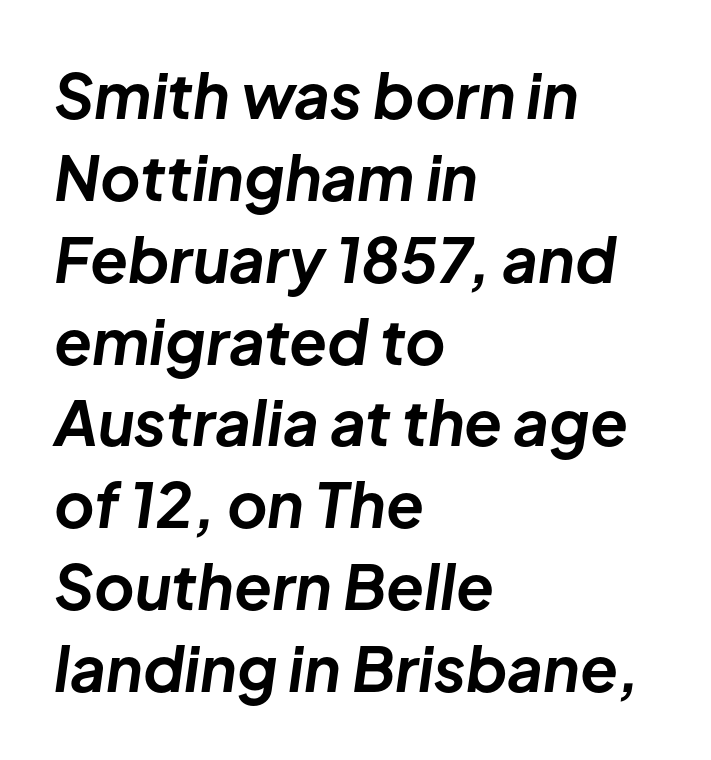
The image shows 62 px bold type, italic (leaning right); set left-aligned, normal line spacing (1.32x), normal letter spacing, not underlined; low stroke contrast and a medium x-height.
